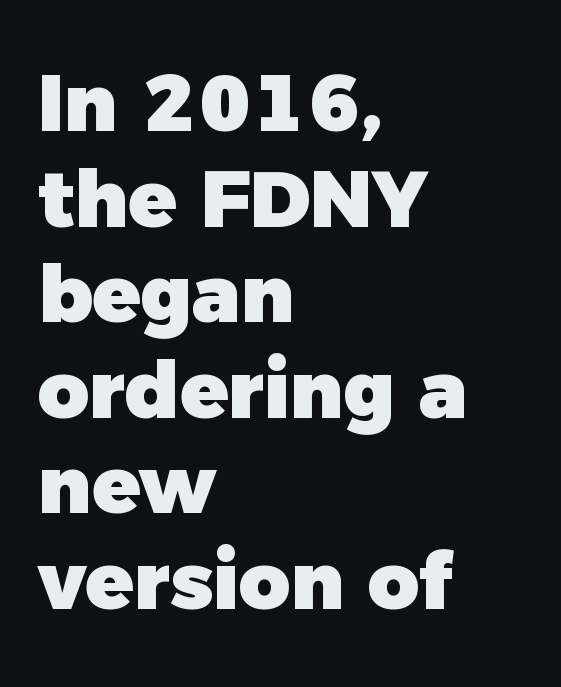
{"serif": "no", "bold": "yes", "weight": "heavy", "width": "normal", "x_height": "medium", "monospaced": "no", "underline": "no", "align": "left", "line_spacing_ratio": 1.21, "letter_spacing": "normal", "letter_spacing_em": 0.0, "glyph_px": 79}
